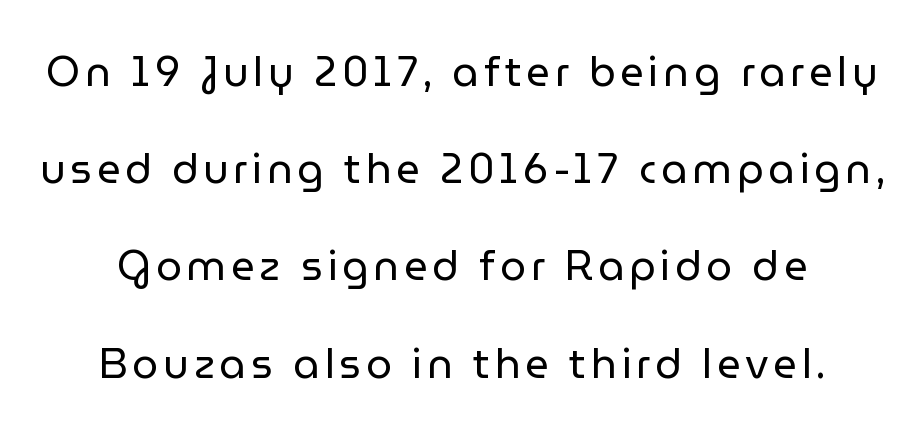
The image shows 41 px regular-weight sans-serif type, upright; set loose line spacing (2.37x), not underlined; low stroke contrast and a medium x-height.
